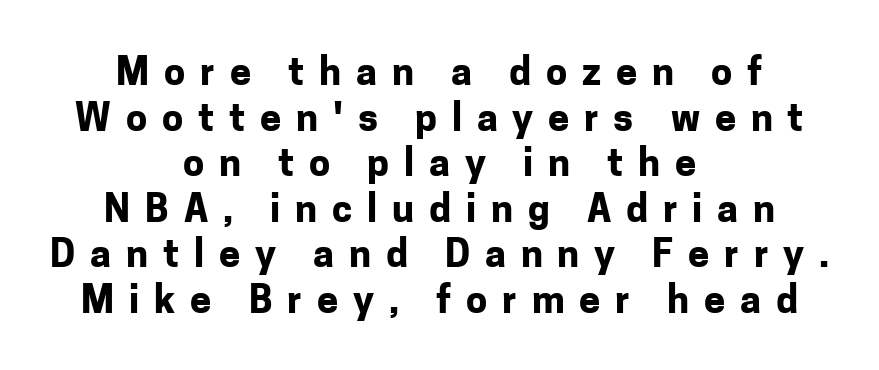
The image shows 38 px bold sans-serif type, upright; set centered, line spacing 1.2x, unusually wide letter spacing (+0.39 em), not underlined; low stroke contrast and a medium x-height.
